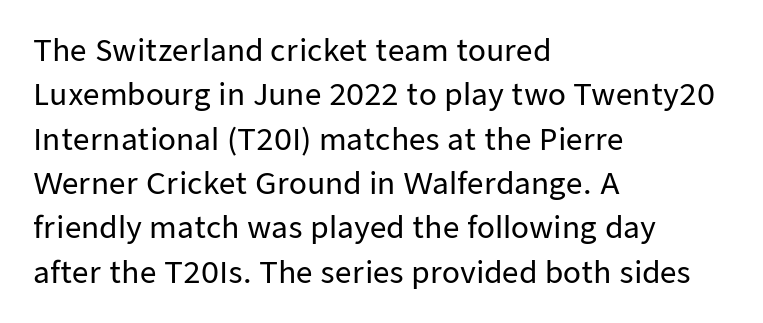
Q: Is the text italic (slanted)? A: No, it is upright.
Q: Is the typeface a serif or a sans-serif typeface? A: Sans-serif.
Q: Is the text underlined? A: No.
Q: How is the paragraph aligned? A: Left-aligned.
Q: Is the spacing between letters normal or unusually wide? A: Normal.
Q: Is the spacing between lines tight, normal or loose? A: Normal.
Q: Width (condensed, normal, or wide)? A: Normal.
Q: Stroke contrast? A: Low.
Q: x-height? A: Medium.
Q: Monospaced? A: No.
